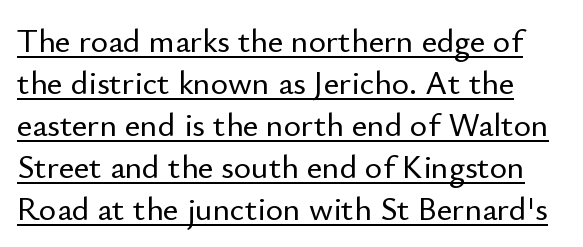
Q: Is the text italic (slanted)? A: No, it is upright.
Q: Is the typeface a serif or a sans-serif typeface? A: Sans-serif.
Q: Is the text underlined? A: Yes.
Q: Is the spacing between letters normal or unusually wide? A: Normal.
Q: Is the spacing between lines tight, normal or loose? A: Normal.
Q: Width (condensed, normal, or wide)? A: Normal.
Q: Stroke contrast? A: Low.
Q: x-height? A: Small.
Q: Monospaced? A: No.
